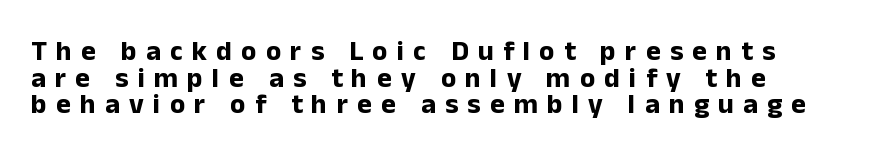
Q: Is the text bold? A: Yes.
Q: Is the text italic (slanted)? A: No, it is upright.
Q: Is the typeface a serif or a sans-serif typeface? A: Sans-serif.
Q: Is the text underlined? A: No.
Q: How is the paragraph aligned? A: Left-aligned.
Q: Is the spacing between letters normal or unusually wide? A: Unusually wide.
Q: Is the spacing between lines tight, normal or loose? A: Tight.
Q: Width (condensed, normal, or wide)? A: Normal.
Q: Stroke contrast? A: Low.
Q: x-height? A: Medium.
Q: Monospaced? A: No.
